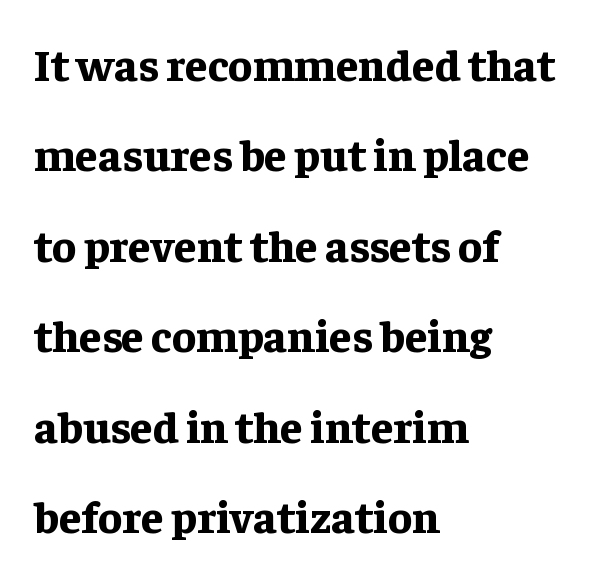
{"serif": "yes", "italic": "no", "bold": "yes", "weight": "bold", "width": "normal", "stroke_contrast": "low", "x_height": "medium", "monospaced": "no", "underline": "no", "align": "left", "line_spacing": "loose", "line_spacing_ratio": 2.01, "letter_spacing": "normal", "letter_spacing_em": 0.0, "glyph_px": 45}
